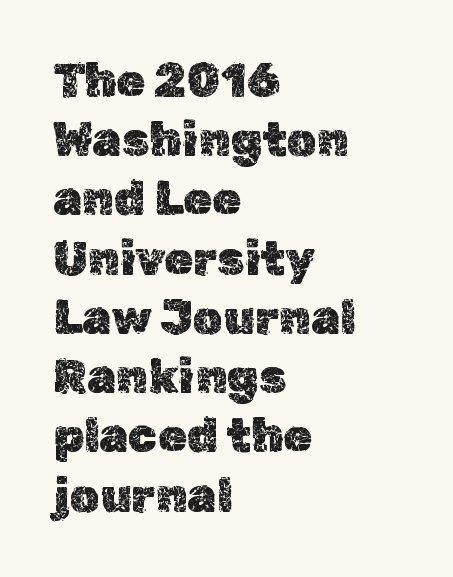
{"italic": "no", "width": "normal", "x_height": "medium", "monospaced": "no", "underline": "no", "align": "left", "line_spacing": "normal", "line_spacing_ratio": 1.26, "letter_spacing": "normal", "letter_spacing_em": 0.0, "glyph_px": 47}
